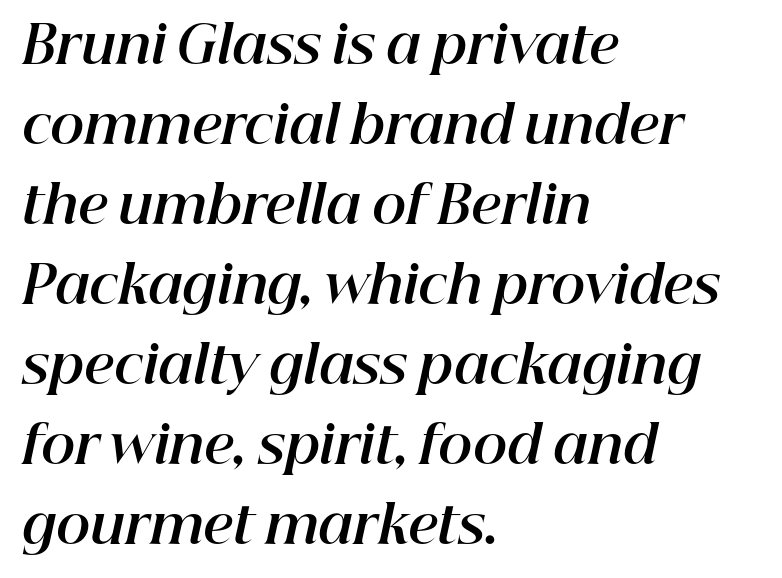
{"italic": "yes", "lean": "right", "slant_degrees": 12, "bold": "yes", "weight": "bold", "width": "normal", "stroke_contrast": "high", "x_height": "medium", "monospaced": "no", "underline": "no", "align": "left", "line_spacing": "normal", "line_spacing_ratio": 1.54, "letter_spacing": "normal", "letter_spacing_em": 0.0, "glyph_px": 52}
